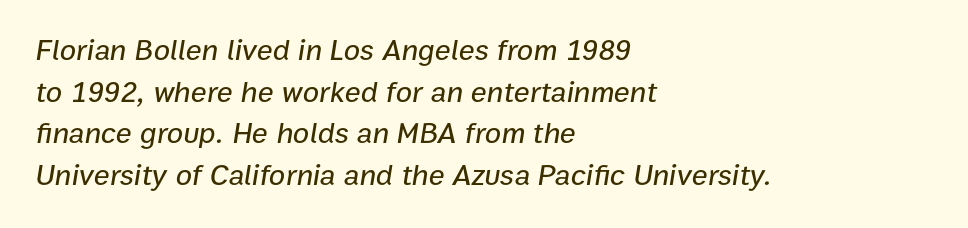
{"italic": "yes", "lean": "right", "slant_degrees": 9, "width": "normal", "stroke_contrast": "low", "x_height": "medium", "monospaced": "no", "underline": "no", "align": "left", "line_spacing": "normal", "line_spacing_ratio": 1.39, "letter_spacing": "normal", "letter_spacing_em": 0.0, "glyph_px": 30}
